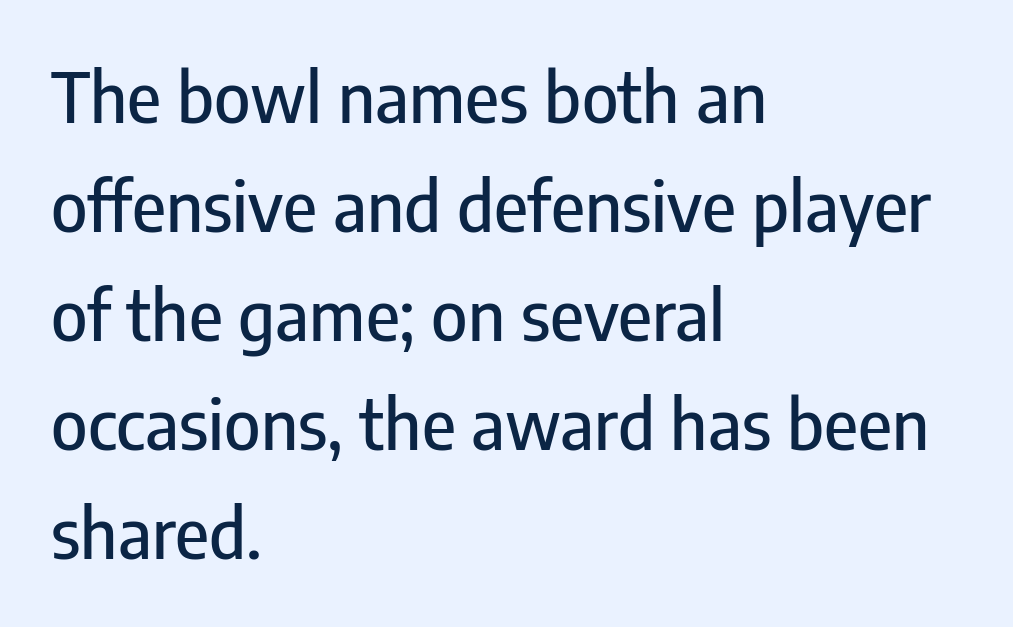
{"serif": "no", "italic": "no", "width": "condensed", "stroke_contrast": "low", "x_height": "medium", "monospaced": "no", "underline": "no", "align": "left", "line_spacing": "normal", "line_spacing_ratio": 1.58, "letter_spacing": "normal", "letter_spacing_em": 0.0, "glyph_px": 69}
